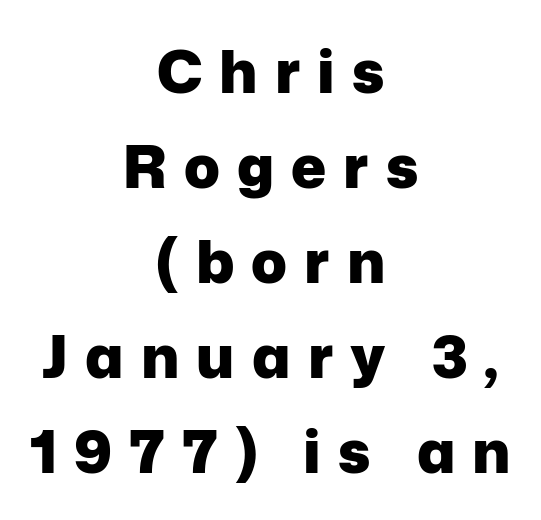
Note: no serifs on the glyphs. The letters stand straight up with perfectly vertical stems. The words here are not underlined. The rag falls on both sides of this text block equally. Looks like regular typesetting: each glyph gets only the width it needs.
